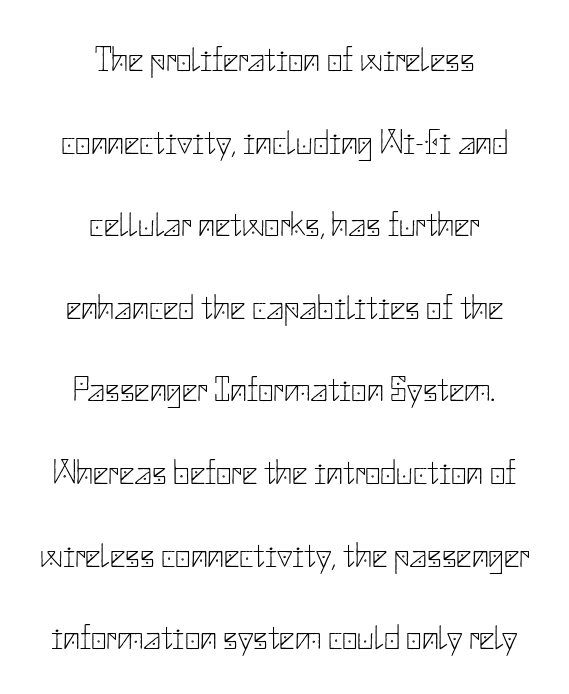
The image shows 34 px thin sans-serif type, upright; set centered, loose line spacing (2.43x), normal letter spacing, not underlined; low stroke contrast and a small x-height.
